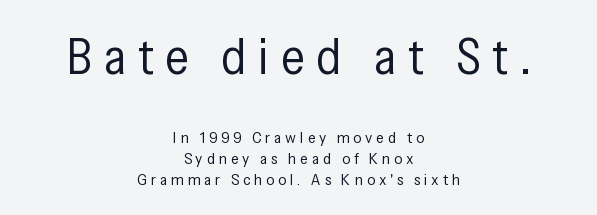
Compared with typical paragraphs, the rows here are spaced about the same. Centered paragraph, ragged on both sides. Does extra space separate the letters? Yes, quite a lot of it. Glance below the letters and you will spot only blank space.
